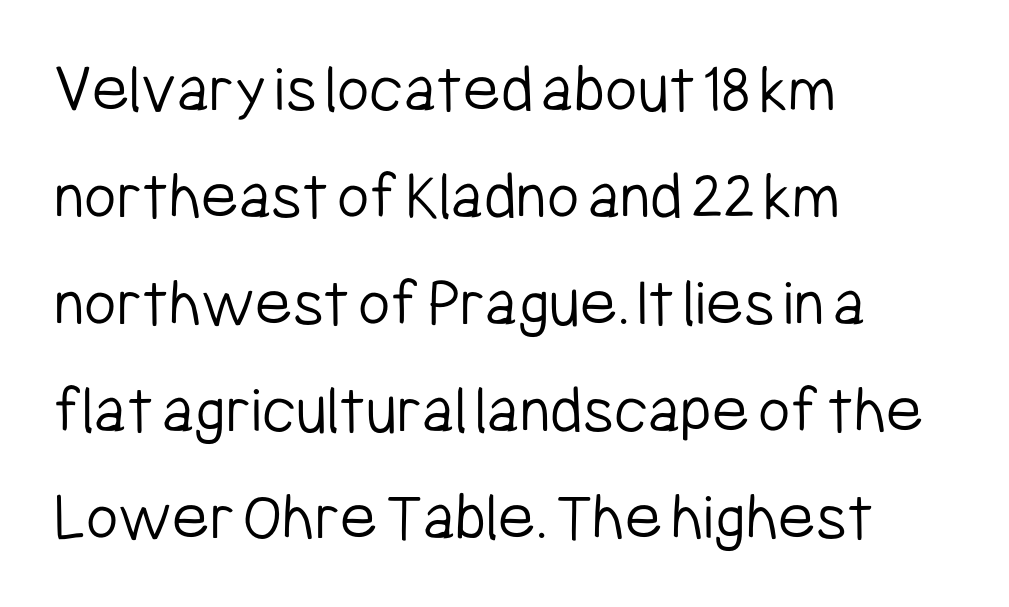
Q: Is the text bold? A: No.
Q: Is the text italic (slanted)? A: No, it is upright.
Q: Is the typeface a serif or a sans-serif typeface? A: Sans-serif.
Q: Is the text underlined? A: No.
Q: How is the paragraph aligned? A: Left-aligned.
Q: Is the spacing between letters normal or unusually wide? A: Normal.
Q: Is the spacing between lines tight, normal or loose? A: Normal.
Q: Width (condensed, normal, or wide)? A: Condensed.
Q: Stroke contrast? A: Low.
Q: x-height? A: Medium.
Q: Monospaced? A: No.
